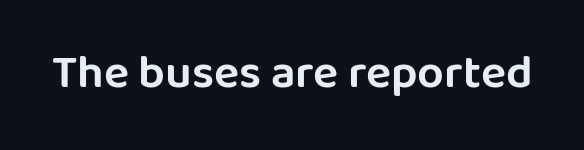
{"serif": "no", "italic": "no", "width": "normal", "stroke_contrast": "low", "x_height": "large", "monospaced": "no", "underline": "no", "letter_spacing": "normal", "letter_spacing_em": 0.0, "glyph_px": 47}
